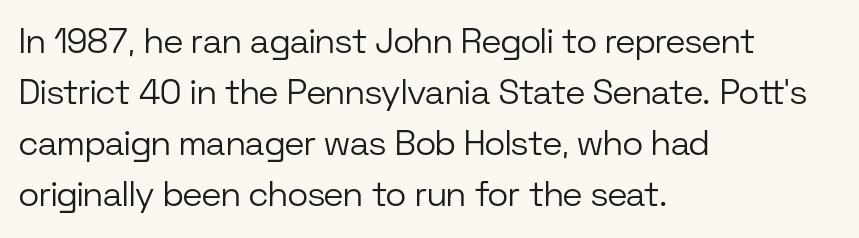
The image shows 35 px light sans-serif type, upright; set left-aligned, normal line spacing (1.46x), normal letter spacing, not underlined; low stroke contrast and a medium x-height.
